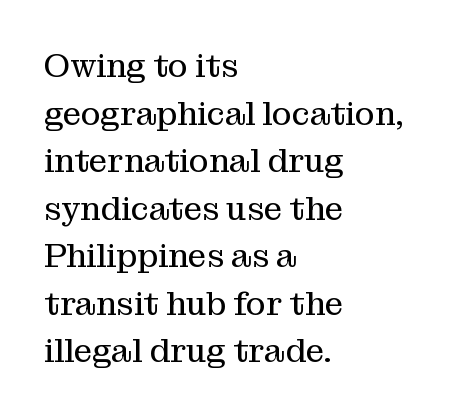
Q: Is the text bold? A: No.
Q: Is the text italic (slanted)? A: No, it is upright.
Q: Is the typeface a serif or a sans-serif typeface? A: Serif.
Q: Is the text underlined? A: No.
Q: How is the paragraph aligned? A: Left-aligned.
Q: Is the spacing between letters normal or unusually wide? A: Normal.
Q: Is the spacing between lines tight, normal or loose? A: Normal.
Q: Width (condensed, normal, or wide)? A: Normal.
Q: Stroke contrast? A: Medium.
Q: x-height? A: Medium.
Q: Monospaced? A: No.
